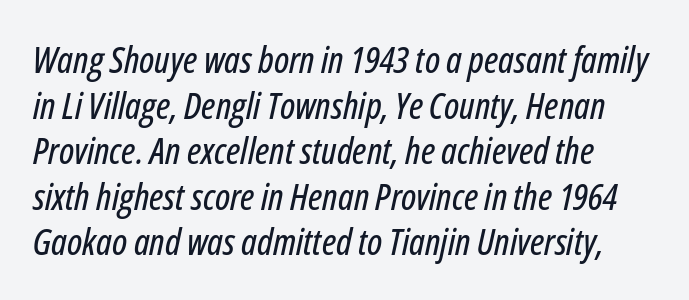
{"italic": "yes", "lean": "right", "slant_degrees": 12, "width": "condensed", "stroke_contrast": "low", "x_height": "medium", "monospaced": "no", "underline": "no", "line_spacing_ratio": 1.23, "letter_spacing": "normal", "letter_spacing_em": 0.0, "glyph_px": 37}
